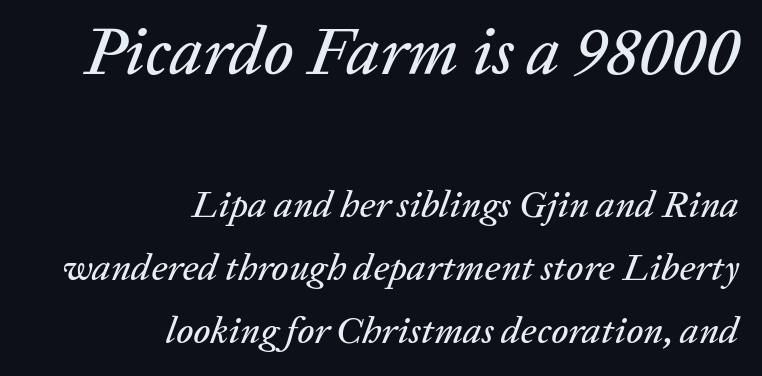
{"italic": "yes", "lean": "right", "slant_degrees": 20, "width": "normal", "stroke_contrast": "low", "x_height": "medium", "monospaced": "no", "underline": "no", "align": "right", "line_spacing": "normal", "line_spacing_ratio": 1.66, "letter_spacing": "normal", "letter_spacing_em": 0.0, "larger_block": "first", "size_ratio": 1.76, "glyph_px": 67}
